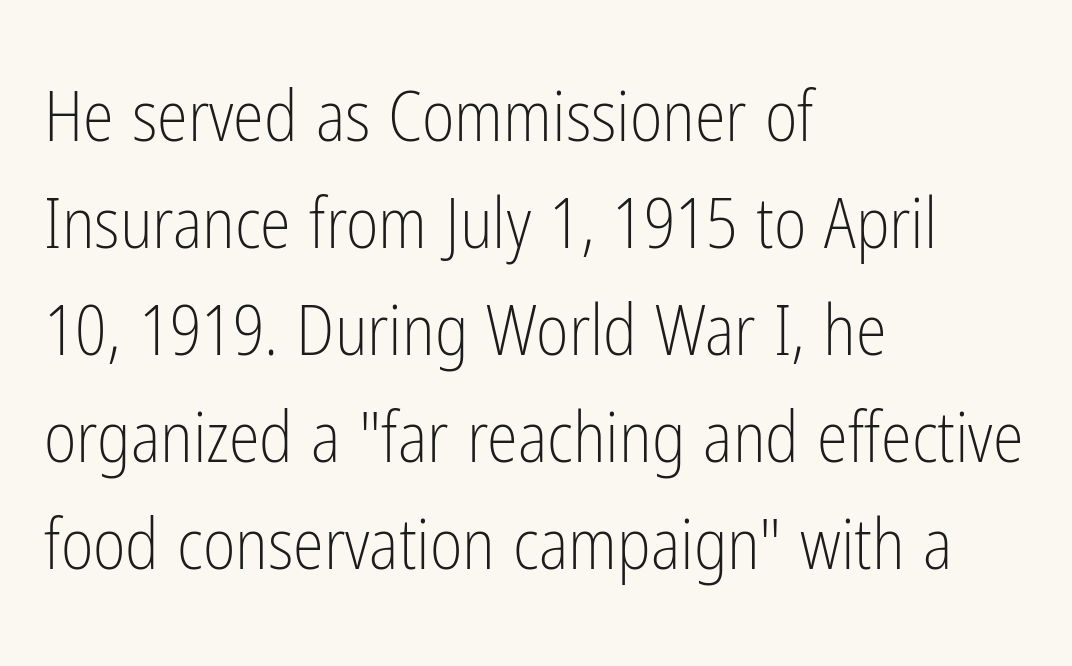
The image shows 70 px light, condensed sans-serif type, upright; set left-aligned, normal line spacing (1.53x), normal letter spacing, not underlined; low stroke contrast and a medium x-height.
